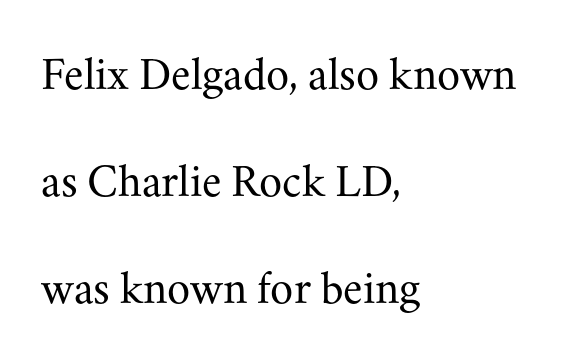
Stems and bowls with no extra thickness — not bold. Vertical spacing — loose. Does the lettering tilt? It doesn't — this is upright. A typesetter would label this face a serif. In terms of letterspacing, this is plain default setting.
